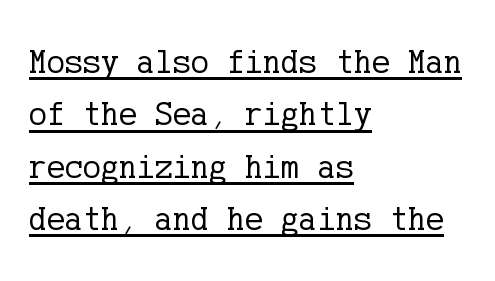
The specimen reads as upright at a glance. Ink coverage per letter is moderate at most. A serif font was chosen for this passage. Underlining? Definitely there. Quick note: interline space is typical. The type is set solid horizontally, with unmodified tracking.
